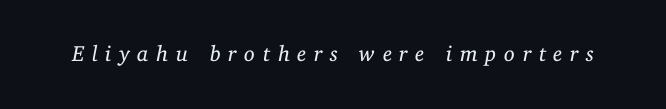
{"italic": "yes", "lean": "right", "slant_degrees": 11, "bold": "no", "underline": "no", "letter_spacing": "wide", "letter_spacing_em": 0.34, "glyph_px": 22}
